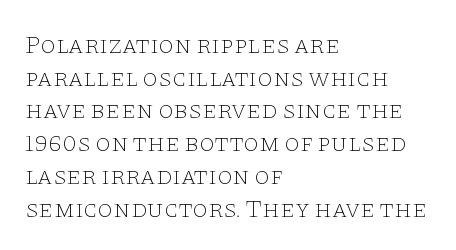
Q: Is the text bold? A: No.
Q: Is the text italic (slanted)? A: No, it is upright.
Q: Is the text underlined? A: No.
Q: How is the paragraph aligned? A: Left-aligned.
Q: Is the spacing between letters normal or unusually wide? A: Normal.
Q: Is the spacing between lines tight, normal or loose? A: Normal.
